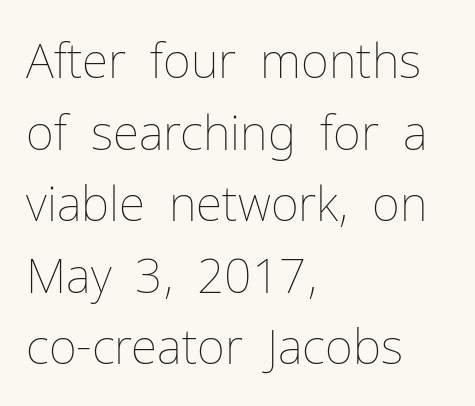
{"italic": "no", "bold": "no", "weight": "thin", "width": "normal", "stroke_contrast": "low", "x_height": "medium", "monospaced": "no", "underline": "no", "align": "left", "line_spacing": "normal", "line_spacing_ratio": 1.49, "letter_spacing": "normal", "letter_spacing_em": 0.0, "glyph_px": 48}
